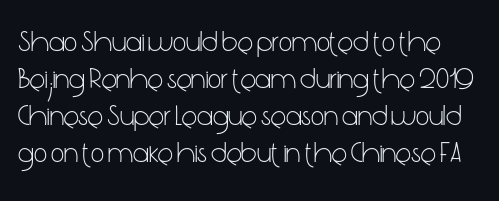
Q: Is the text bold? A: No.
Q: Is the text italic (slanted)? A: No, it is upright.
Q: Is the typeface a serif or a sans-serif typeface? A: Sans-serif.
Q: Is the text underlined? A: No.
Q: Is the spacing between letters normal or unusually wide? A: Normal.
Q: Is the spacing between lines tight, normal or loose? A: Normal.
Q: Width (condensed, normal, or wide)? A: Condensed.
Q: Stroke contrast? A: Low.
Q: x-height? A: Medium.
Q: Monospaced? A: No.
